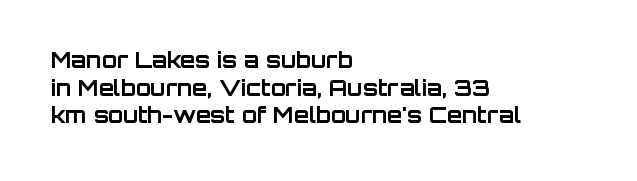
These words are printed bold, with thick strokes throughout. The string is rendered with underlining switched off. What's the leading like? Ordinary, nothing unusual. Tracking value appears to be zero — textbook default spacing. This rendering uses left alignment, leaving the right contour irregular. Every stem runs plumb, perpendicular to the baseline.
